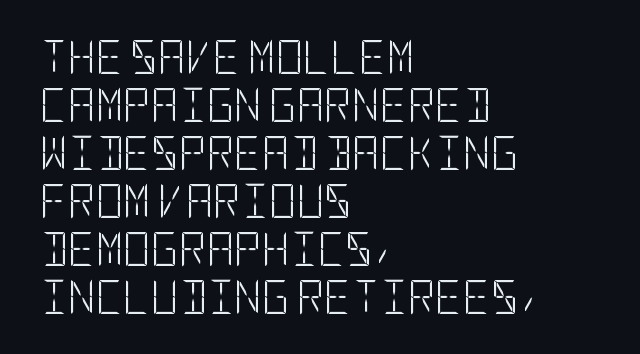
{"serif": "no", "italic": "no", "bold": "no", "weight": "light", "width": "condensed", "stroke_contrast": "low", "x_height": "large", "underline": "no", "align": "left", "line_spacing": "normal", "line_spacing_ratio": 1.41, "letter_spacing": "normal", "letter_spacing_em": 0.0, "glyph_px": 34}
